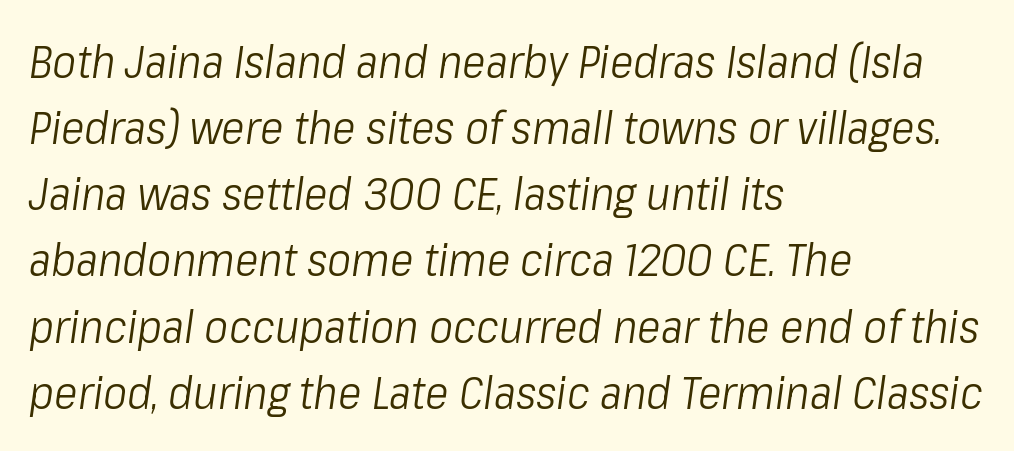
{"italic": "yes", "lean": "right", "slant_degrees": 8, "bold": "no", "weight": "light", "width": "condensed", "stroke_contrast": "low", "x_height": "medium", "monospaced": "no", "underline": "no", "align": "left", "line_spacing": "normal", "line_spacing_ratio": 1.47, "letter_spacing": "normal", "letter_spacing_em": 0.0, "glyph_px": 45}
